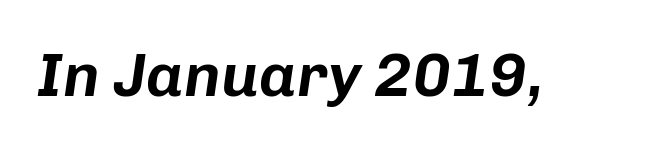
The image shows 62 px text type, italic (leaning right); set normal letter spacing, not underlined; low stroke contrast and a medium x-height.
